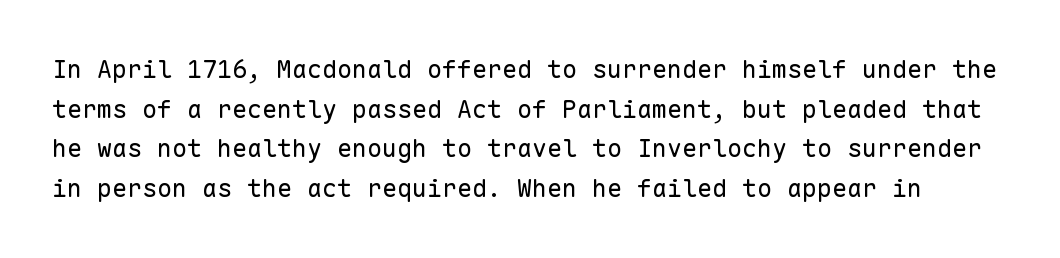
{"italic": "no", "bold": "no", "underline": "no", "line_spacing": "normal", "line_spacing_ratio": 1.59, "letter_spacing": "normal", "letter_spacing_em": 0.0, "glyph_px": 25}
